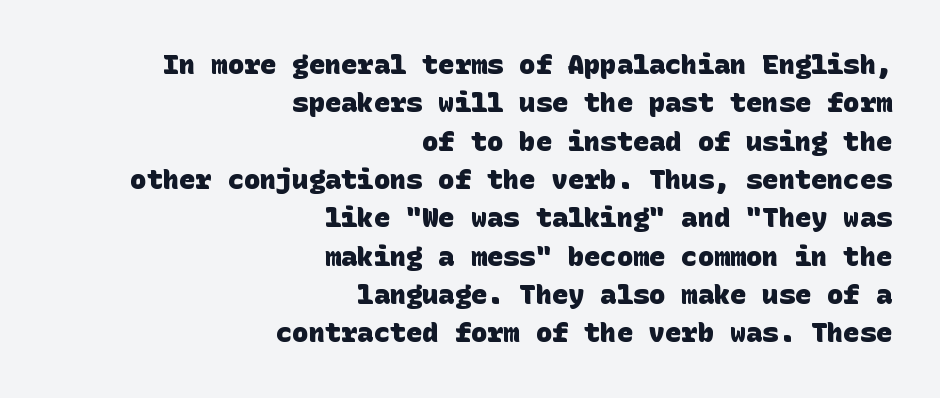
One-word summary of the alignment: right. Tracking here is standard; glyphs follow each other at the usual distance. Summary of weight: heavy, a full bold. The space beneath each line is pristine and unruled. Vertically, the passage feels balanced, rows spaced as you'd expect.
